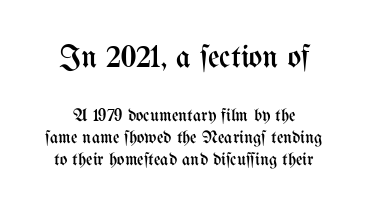
The image shows 32 px regular-weight, condensed type, upright; set line spacing 1.23x, normal letter spacing, not underlined; the first (top) block is 1.78x larger; medium stroke contrast and a medium x-height.
